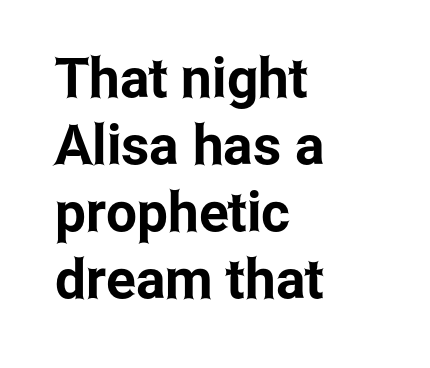
The image shows 55 px condensed sans-serif type, upright; set left-aligned, line spacing 1.22x, normal letter spacing, not underlined; low stroke contrast and a medium x-height.
